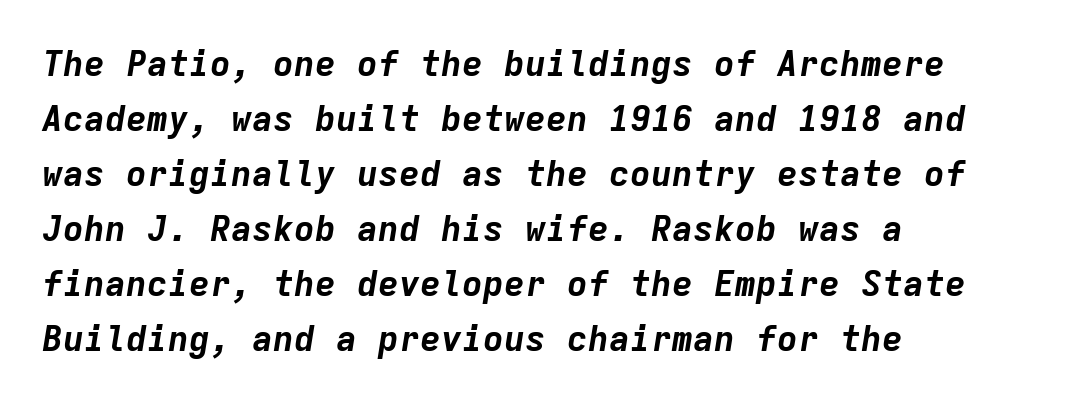
The image shows 35 px bold type, italic (leaning right), monospaced; set left-aligned, normal line spacing (1.57x), normal letter spacing, not underlined; low stroke contrast and a medium x-height.
